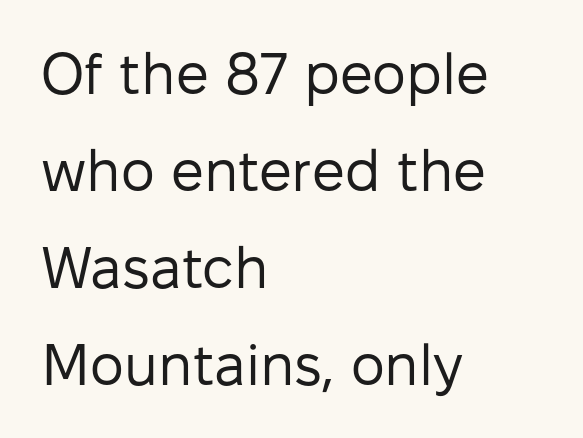
{"serif": "no", "italic": "no", "bold": "no", "weight": "regular", "width": "normal", "stroke_contrast": "low", "x_height": "medium", "monospaced": "no", "underline": "no", "align": "left", "line_spacing": "normal", "line_spacing_ratio": 1.67, "letter_spacing": "normal", "letter_spacing_em": 0.0, "glyph_px": 58}
